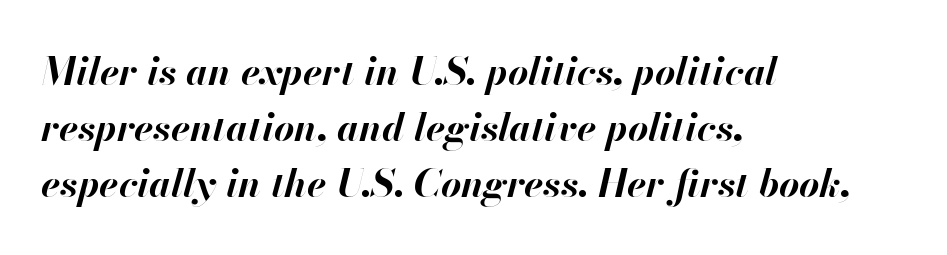
{"italic": "yes", "lean": "right", "slant_degrees": 13, "bold": "yes", "weight": "bold", "width": "normal", "stroke_contrast": "high", "x_height": "small", "monospaced": "no", "underline": "no", "align": "left", "line_spacing": "normal", "line_spacing_ratio": 1.44, "letter_spacing": "normal", "letter_spacing_em": 0.0, "glyph_px": 39}
